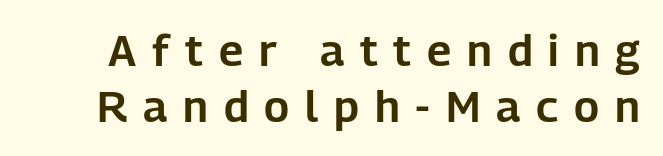
Q: Is the text italic (slanted)? A: No, it is upright.
Q: Is the typeface a serif or a sans-serif typeface? A: Sans-serif.
Q: Is the text underlined? A: No.
Q: Is the spacing between letters normal or unusually wide? A: Unusually wide.
Q: Is the spacing between lines tight, normal or loose? A: Normal.
Q: Width (condensed, normal, or wide)? A: Normal.
Q: Stroke contrast? A: Low.
Q: x-height? A: Medium.
Q: Monospaced? A: No.
